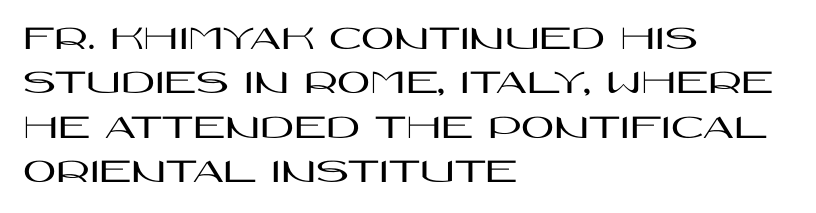
Q: Is the text italic (slanted)? A: No, it is upright.
Q: Is the typeface a serif or a sans-serif typeface? A: Sans-serif.
Q: Is the text underlined? A: No.
Q: How is the paragraph aligned? A: Left-aligned.
Q: Is the spacing between letters normal or unusually wide? A: Normal.
Q: Width (condensed, normal, or wide)? A: Wide.
Q: Stroke contrast? A: High.
Q: x-height? A: Large.
Q: Monospaced? A: No.
